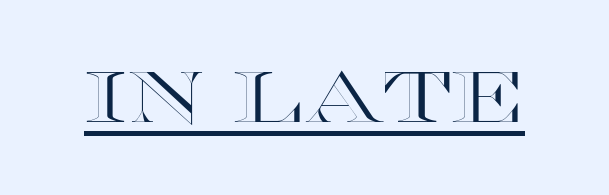
Q: Is the text italic (slanted)? A: No, it is upright.
Q: Is the text underlined? A: Yes.
Q: Is the spacing between letters normal or unusually wide? A: Normal.
Q: Width (condensed, normal, or wide)? A: Wide.
Q: x-height? A: Large.
Q: Monospaced? A: No.
